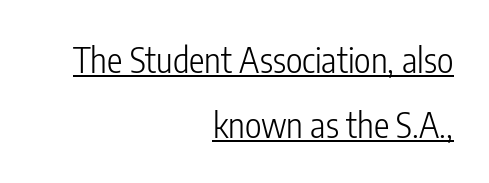
The image shows 35 px light, condensed sans-serif type, upright; set right-aligned, line spacing 1.86x, normal letter spacing, underlined; low stroke contrast and a medium x-height.
